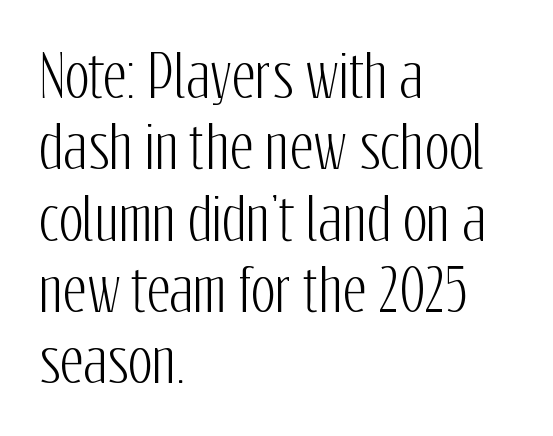
{"serif": "no", "italic": "no", "width": "condensed", "stroke_contrast": "low", "x_height": "medium", "monospaced": "no", "underline": "no", "align": "left", "line_spacing_ratio": 1.23, "letter_spacing": "normal", "letter_spacing_em": 0.0, "glyph_px": 58}
